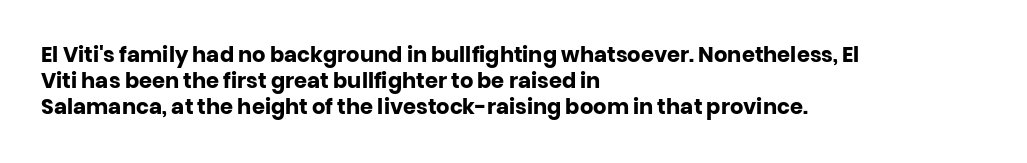
Does the weight exceed regular? Yes, all the way to bold. A typesetter would mark this as roman, not italic. The glyphs are unaccompanied by any horizontal stroke below them. Interline gaps are of average width in this sample. The horizontal fit of the characters is conventional and even.
